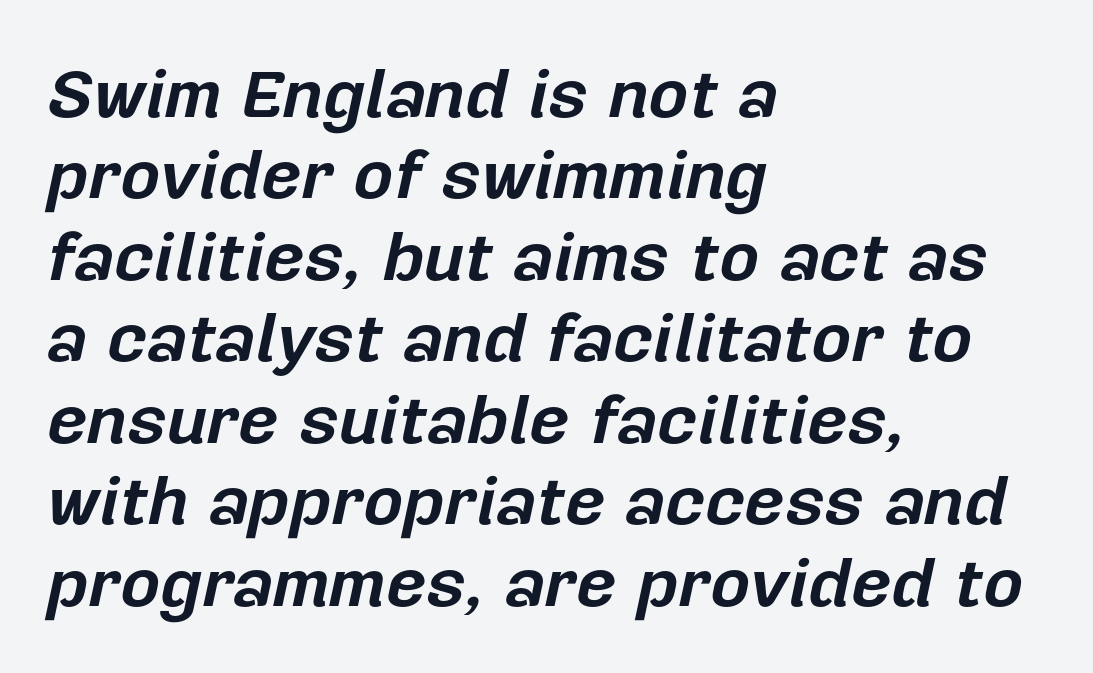
Look at the stroke-to-counter ratio: heavy, a bold. Horizontal alignment here is leftward, the default for most running prose. Characters are canted at an angle relative to the baseline's perpendicular. These lines are rendered in a variable-pitch font. Has an underline been added? It has not.
